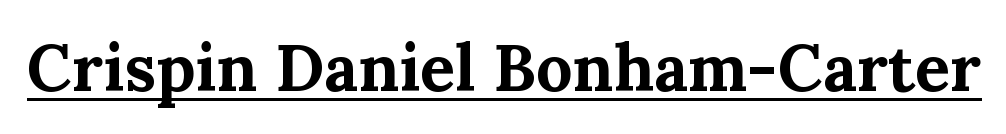
Q: Is the text bold? A: Yes.
Q: Is the text italic (slanted)? A: No, it is upright.
Q: Is the typeface a serif or a sans-serif typeface? A: Serif.
Q: Is the text underlined? A: Yes.
Q: Is the spacing between letters normal or unusually wide? A: Normal.
Q: Width (condensed, normal, or wide)? A: Normal.
Q: Stroke contrast? A: Medium.
Q: x-height? A: Medium.
Q: Monospaced? A: No.
